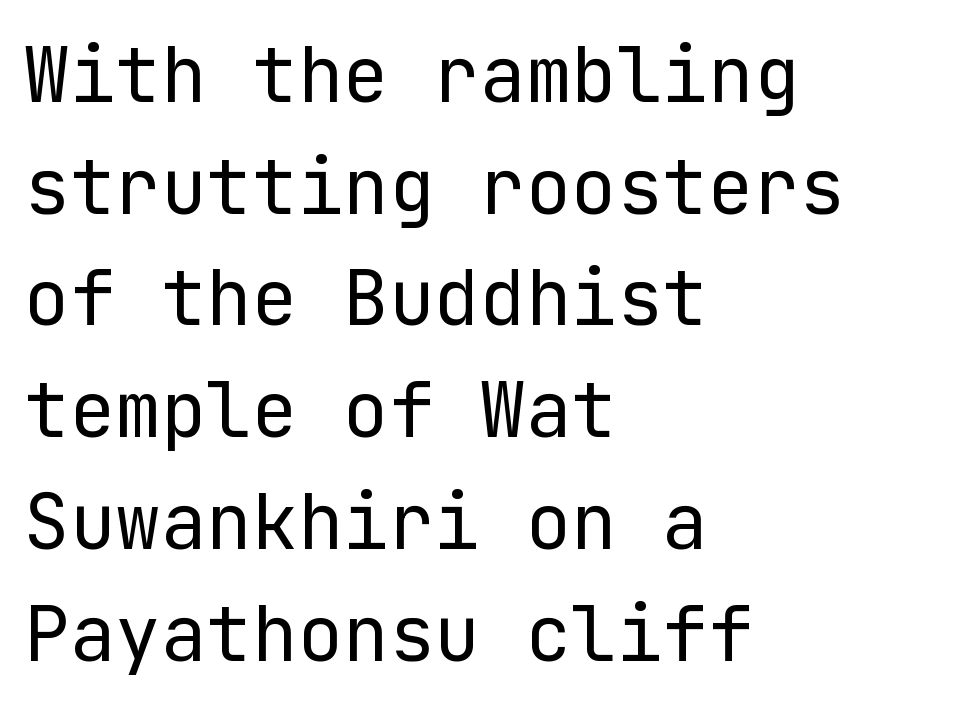
{"serif": "no", "italic": "no", "bold": "no", "weight": "regular", "width": "normal", "stroke_contrast": "low", "x_height": "medium", "underline": "no", "align": "left", "line_spacing": "normal", "line_spacing_ratio": 1.47, "letter_spacing": "normal", "letter_spacing_em": 0.0, "glyph_px": 76}
